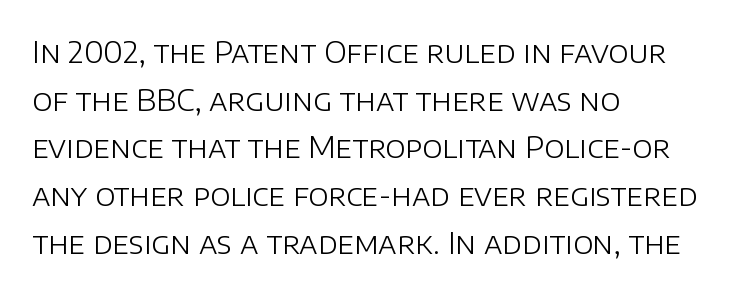
The image shows 30 px light sans-serif type, upright; set left-aligned, normal line spacing (1.59x), normal letter spacing, not underlined; low stroke contrast and a large x-height.
